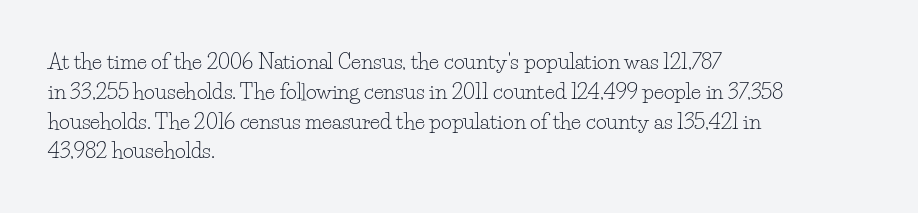
Quick note: interline space is typical. Nothing unusual about the tracking: characters are spaced as the font intends. Unmarked baselines from the first word to the last. No italicization has been applied; the sample stays upright.
